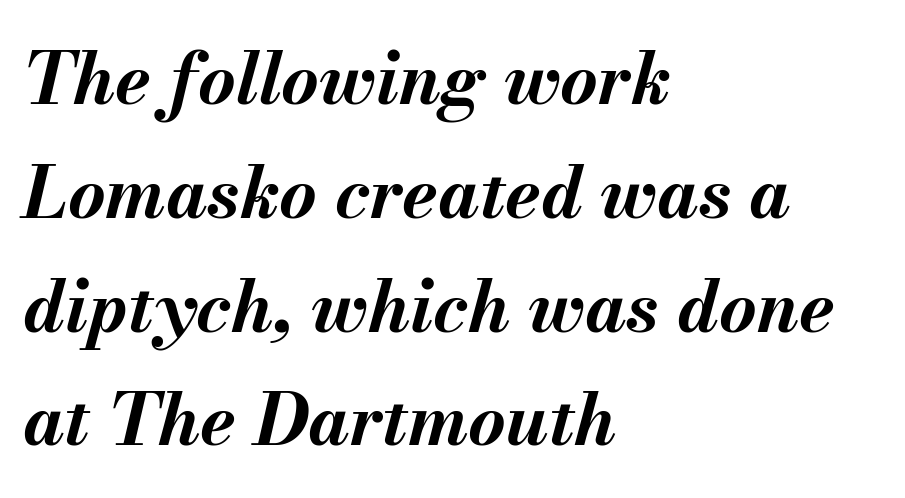
A typesetter would call this leading conventional body-copy spacing. On the weight axis this lands at bold, roughly 700. Compared with a centered layout, this one pins lines to the left instead. There is no visible air inserted between adjacent glyphs. The passage shown is typed in a proportional face where columns would drift.
